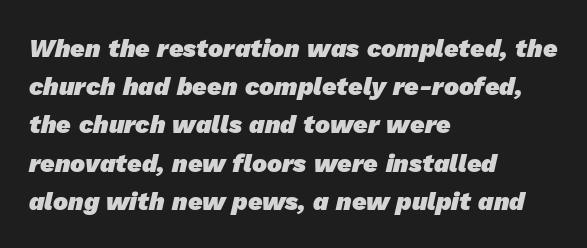
The typesetting leans heavy: a genuine bold. The ragged edge is on the right, which tells us the setting is flush left. Nobody touched the tracking dial on this one. Descenders hang freely into open space. How would I describe the line gaps? Plain and ordinary.
